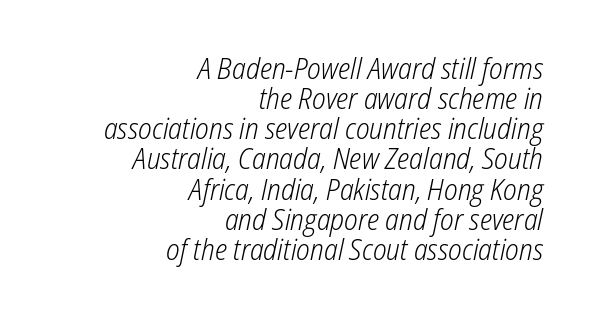
{"italic": "yes", "lean": "right", "slant_degrees": 12, "bold": "no", "weight": "light", "width": "condensed", "stroke_contrast": "low", "x_height": "medium", "monospaced": "no", "underline": "no", "align": "right", "line_spacing": "tight", "line_spacing_ratio": 1.04, "letter_spacing": "normal", "letter_spacing_em": 0.0, "glyph_px": 29}
